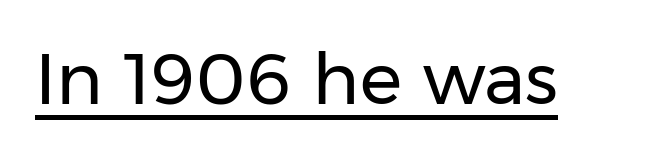
Q: Is the text bold? A: No.
Q: Is the text italic (slanted)? A: No, it is upright.
Q: Is the typeface a serif or a sans-serif typeface? A: Sans-serif.
Q: Is the text underlined? A: Yes.
Q: Is the spacing between letters normal or unusually wide? A: Normal.
Q: Width (condensed, normal, or wide)? A: Normal.
Q: Stroke contrast? A: Low.
Q: x-height? A: Medium.
Q: Monospaced? A: No.
